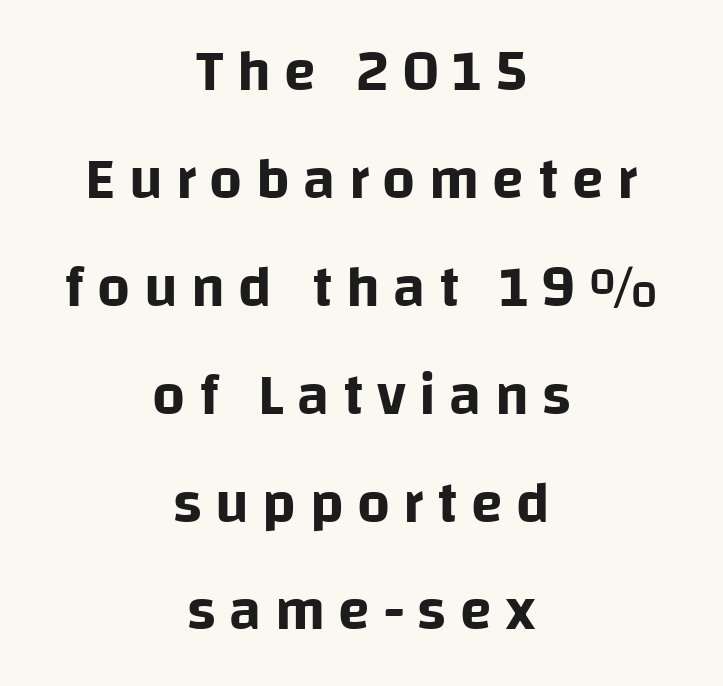
Q: Is the text italic (slanted)? A: No, it is upright.
Q: Is the typeface a serif or a sans-serif typeface? A: Sans-serif.
Q: Is the text underlined? A: No.
Q: How is the paragraph aligned? A: Centered.
Q: Is the spacing between letters normal or unusually wide? A: Unusually wide.
Q: Width (condensed, normal, or wide)? A: Normal.
Q: Stroke contrast? A: Low.
Q: x-height? A: Large.
Q: Monospaced? A: No.
